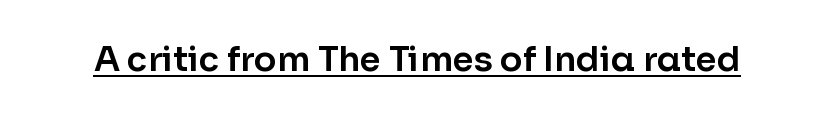
{"serif": "no", "italic": "no", "width": "normal", "stroke_contrast": "low", "x_height": "medium", "monospaced": "no", "underline": "yes", "letter_spacing": "normal", "letter_spacing_em": 0.0, "glyph_px": 34}
